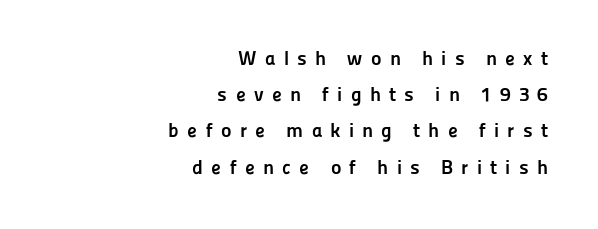
The image shows 20 px bold type, upright; set right-aligned, line spacing 1.81x, unusually wide letter spacing (+0.41 em), not underlined.
